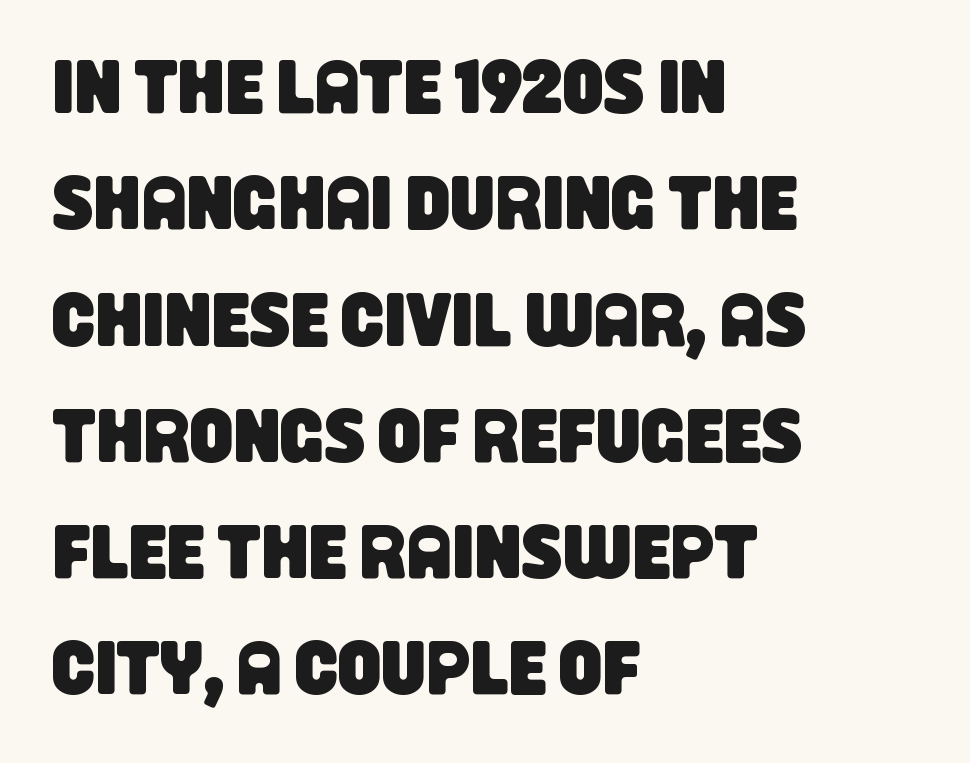
The image shows 76 px condensed sans-serif type; set left-aligned, normal line spacing (1.53x), normal letter spacing, not underlined; low stroke contrast and a large x-height.
